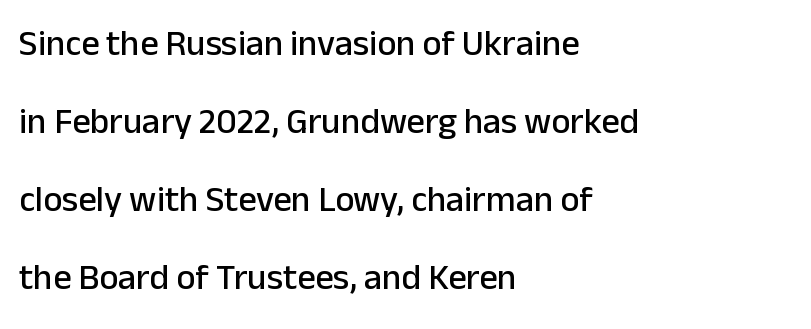
{"serif": "no", "italic": "no", "width": "normal", "stroke_contrast": "low", "x_height": "medium", "monospaced": "no", "underline": "no", "align": "left", "line_spacing": "loose", "line_spacing_ratio": 2.17, "letter_spacing": "normal", "letter_spacing_em": 0.0, "glyph_px": 36}
